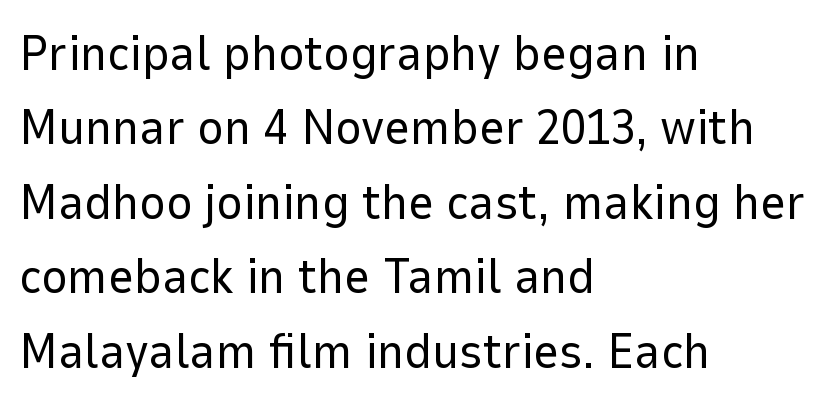
Q: Is the text bold? A: No.
Q: Is the text italic (slanted)? A: No, it is upright.
Q: Is the typeface a serif or a sans-serif typeface? A: Sans-serif.
Q: Is the text underlined? A: No.
Q: How is the paragraph aligned? A: Left-aligned.
Q: Is the spacing between letters normal or unusually wide? A: Normal.
Q: Is the spacing between lines tight, normal or loose? A: Normal.
Q: Width (condensed, normal, or wide)? A: Normal.
Q: Stroke contrast? A: Low.
Q: x-height? A: Medium.
Q: Monospaced? A: No.
